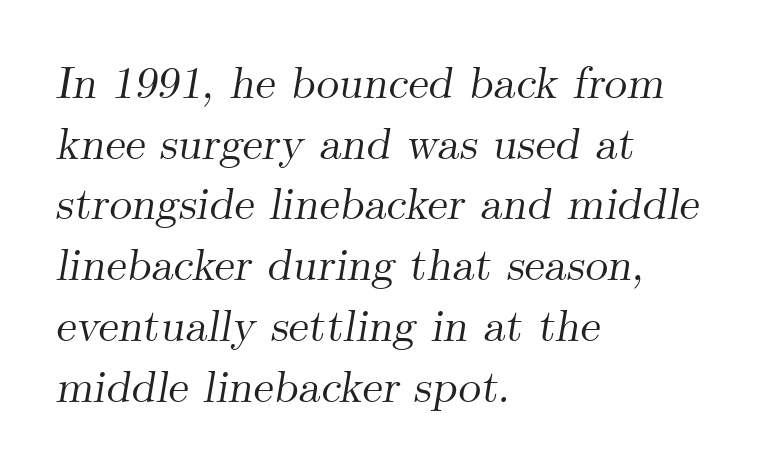
Does the lettering tilt? It does — this is italic. Spacing verdict: proportional, widths tailored to each character. The string is rendered with underlining switched off. A typesetter would call this zero additional tracking. Teacher's note: observe the even left margin — that is flush-left alignment.
